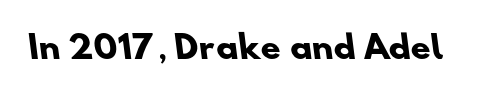
{"serif": "no", "bold": "yes", "weight": "heavy", "width": "normal", "stroke_contrast": "low", "x_height": "small", "monospaced": "no", "underline": "no", "letter_spacing": "normal", "letter_spacing_em": 0.0, "glyph_px": 32}
